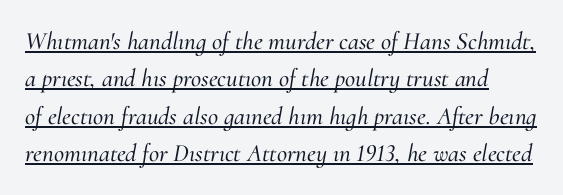
The image shows 25 px text type, italic (leaning right); set normal line spacing (1.5x), normal letter spacing, underlined.
